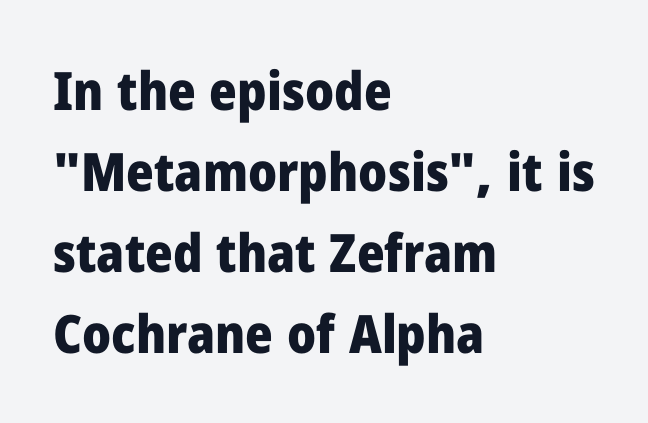
Q: Is the text bold? A: Yes.
Q: Is the text italic (slanted)? A: No, it is upright.
Q: Is the typeface a serif or a sans-serif typeface? A: Sans-serif.
Q: Is the text underlined? A: No.
Q: How is the paragraph aligned? A: Left-aligned.
Q: Is the spacing between letters normal or unusually wide? A: Normal.
Q: Is the spacing between lines tight, normal or loose? A: Normal.
Q: Width (condensed, normal, or wide)? A: Normal.
Q: Stroke contrast? A: Low.
Q: x-height? A: Medium.
Q: Monospaced? A: No.
